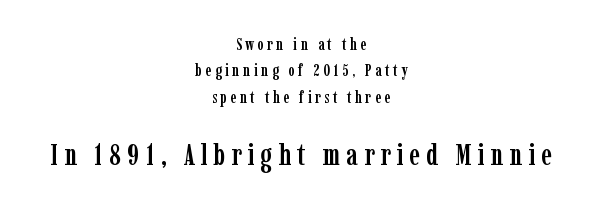
Underline: absent. Note: serifs present on the glyphs. The letters advance in unequal steps, a hallmark of proportional type. Characters follow at a spacing far wider than the type designer built in. The face used here appears at its bigger size in the lower chunk.
